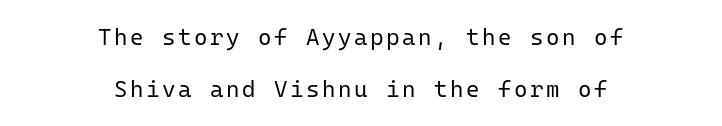
Nobody drew a line under any word here. The strokes are not fattened; the text isn't bold. Compared with typical paragraphs, the rows here are farther apart. The rendering positions every line midway between the sides. Italic: no, the glyphs are upright roman.
